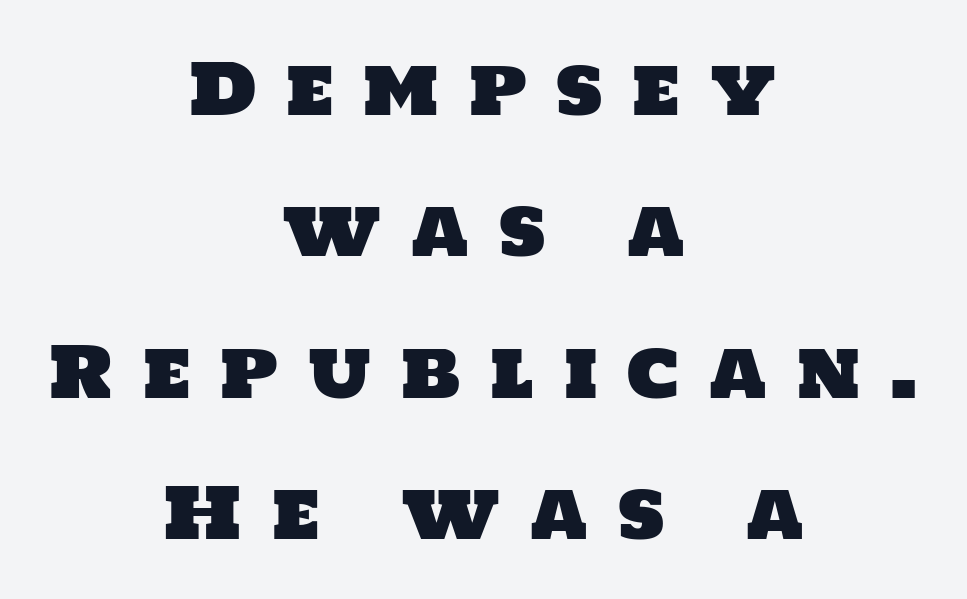
You could not count columns in this text — the font is proportionally spaced. The passage shown is not underscored anywhere. No feet cap the strokes, marking this as sans-serif type. The line texture is sparse and dotted thanks to wide tracking.
